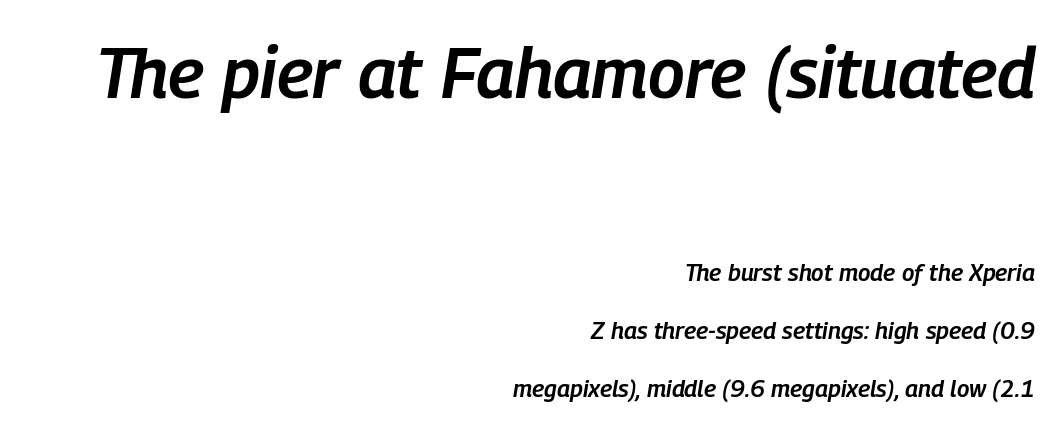
{"italic": "yes", "lean": "right", "slant_degrees": 9, "bold": "semi", "weight": "semibold", "width": "condensed", "stroke_contrast": "low", "x_height": "medium", "monospaced": "no", "underline": "no", "align": "right", "line_spacing": "loose", "line_spacing_ratio": 2.41, "letter_spacing": "normal", "letter_spacing_em": 0.0, "larger_block": "first", "size_ratio": 2.96, "glyph_px": 71}
